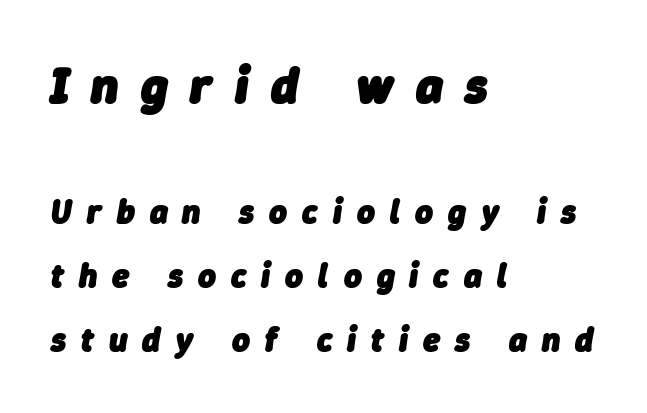
Type without underlining. A full-strength bold gives these letters their thick strokes. Character widths vary here, with narrow letters taking less room than wide ones. Emphasis-style slanted type is in use. The earlier block is typeset at a bigger size than the later block. What stands out about the letter spacing? Its width — letters are far apart.
